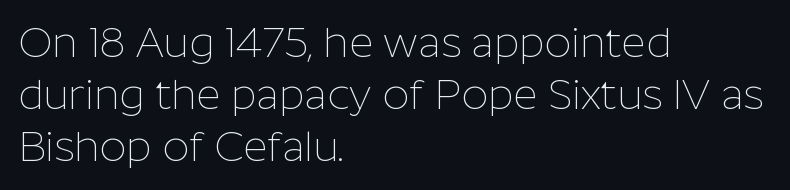
Clear beneath every line of the passage. The line texture is even and compact thanks to regular tracking. Compared with a centered layout, this one pins lines to the left instead. The letters advance in unequal steps, a hallmark of proportional type. The strokes are not fattened; the text isn't bold.
